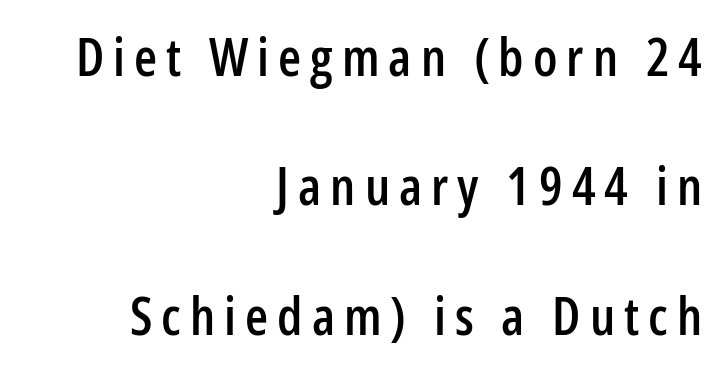
{"serif": "no", "italic": "no", "width": "condensed", "stroke_contrast": "low", "x_height": "medium", "monospaced": "no", "underline": "no", "align": "right", "line_spacing": "loose", "line_spacing_ratio": 2.44, "glyph_px": 53}
